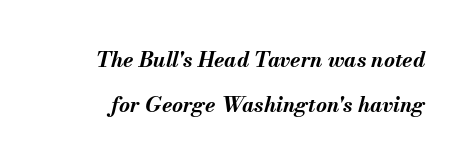
You could call the tracking neutral — neither tight nor loose. Underlining? Definitely not there. If you drew a line through each stem, it would be angled. The letters are bold, with thick, heavy strokes. Reading down the column, the eye jumps a long way to each next line.
